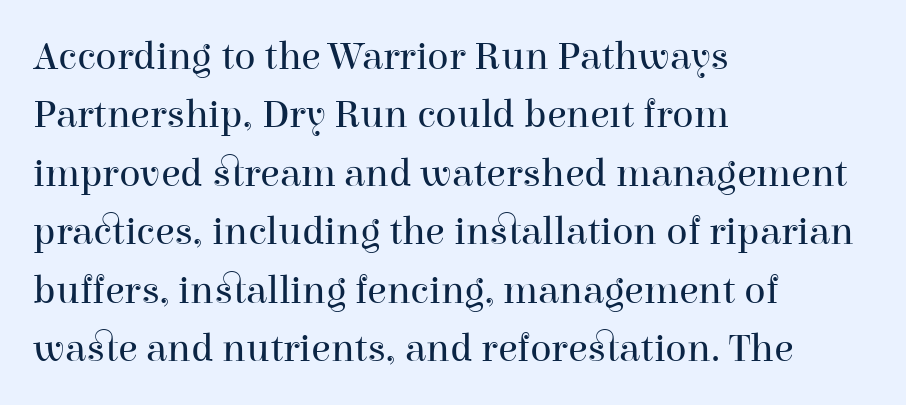
In CSS terms this would be text-align: left. Every stem runs plumb, perpendicular to the baseline. Is the type heavy? It reads as light-to-regular instead. What's the leading like? Ordinary, nothing unusual.
